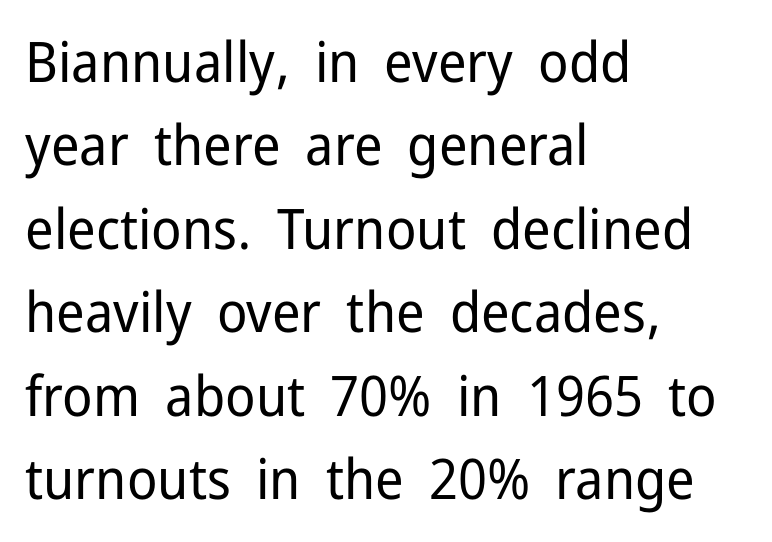
The image shows 56 px regular-weight sans-serif type, upright; set left-aligned, normal line spacing (1.49x), normal letter spacing, not underlined; low stroke contrast and a medium x-height.
